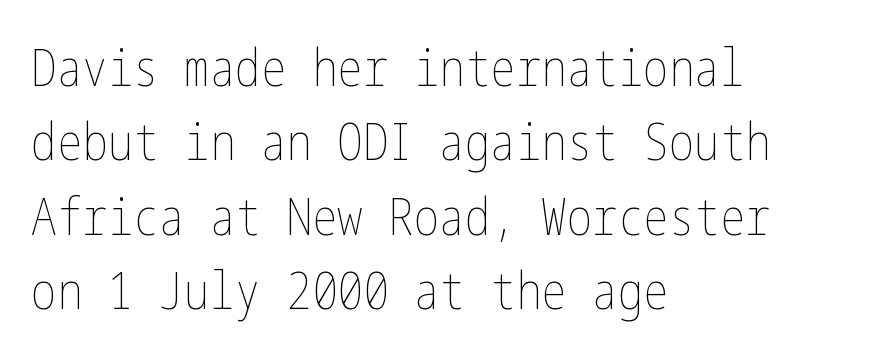
{"italic": "no", "bold": "no", "weight": "thin", "width": "condensed", "stroke_contrast": "low", "x_height": "medium", "underline": "no", "align": "left", "line_spacing": "normal", "line_spacing_ratio": 1.46, "letter_spacing": "normal", "letter_spacing_em": 0.0, "glyph_px": 51}
